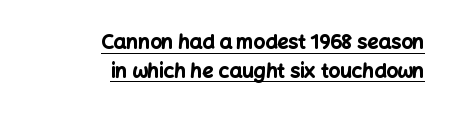
The image shows 20 px bold type, upright; set right-aligned, normal line spacing (1.44x), normal letter spacing, underlined.
